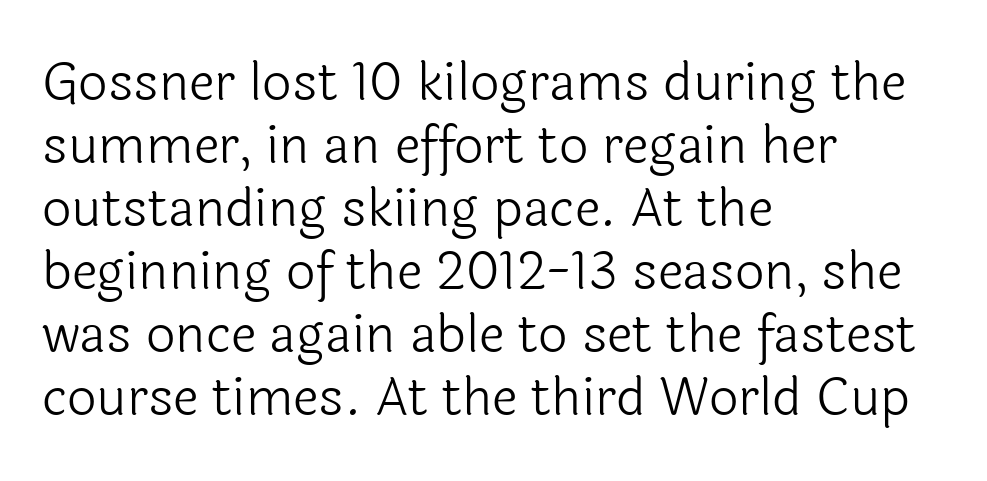
Q: Is the text bold? A: No.
Q: Is the text italic (slanted)? A: No, it is upright.
Q: Is the typeface a serif or a sans-serif typeface? A: Sans-serif.
Q: Is the text underlined? A: No.
Q: How is the paragraph aligned? A: Left-aligned.
Q: Is the spacing between letters normal or unusually wide? A: Normal.
Q: Width (condensed, normal, or wide)? A: Normal.
Q: x-height? A: Medium.
Q: Monospaced? A: No.
